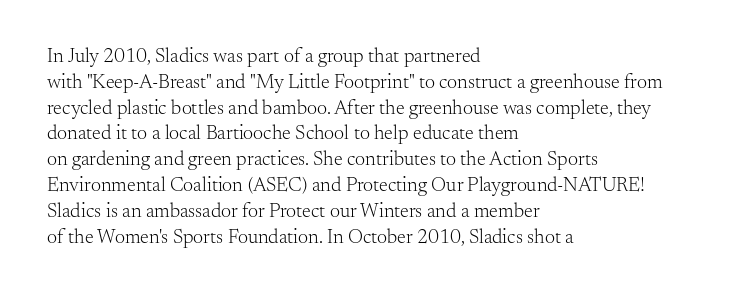
Interline gaps are of average width in this sample. Style check: upright. Tracking here is standard; glyphs follow each other at the usual distance. Stroke mass is kept to a normal reading level or below. Beneath every word, the page is bare. Leftover space on each line is placed entirely after the last word.
